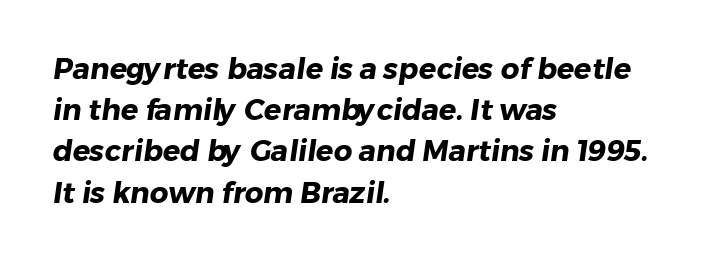
The passage shown is typeset with a sans-serif family. Descenders hang freely into open space. One-word summary of the alignment: left. These lines are rendered in a variable-pitch font. The typesetting leans heavy: a genuine bold.
